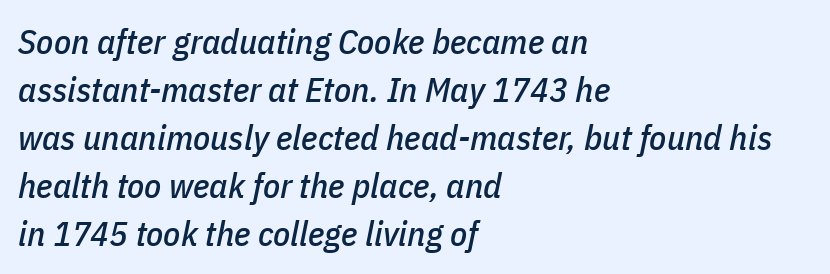
This sample uses an oblique cut, with every glyph tilted off the vertical. Just letters on the line, the space beneath them empty. These lines are set flush left with a ragged right edge. Default kerning and tracking; the words read as compact shapes.
